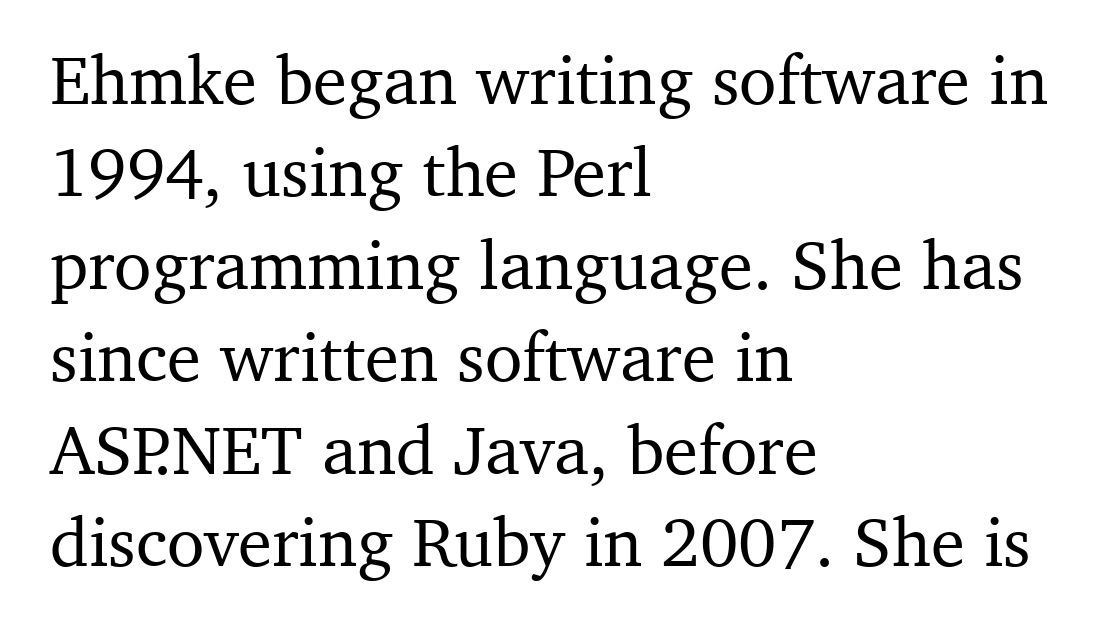
The image shows 69 px serif type, upright; set left-aligned, normal line spacing (1.34x), normal letter spacing, not underlined; medium stroke contrast and a medium x-height.
